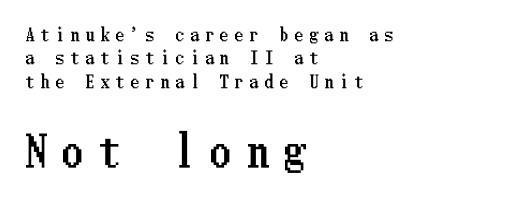
Q: Is the text italic (slanted)? A: No, it is upright.
Q: Is the text underlined? A: No.
Q: How is the paragraph aligned? A: Left-aligned.
Q: Is the spacing between letters normal or unusually wide? A: Unusually wide.
Q: Is the spacing between lines tight, normal or loose? A: Normal.
Q: Which block of text is set in a larger size, the first (top) or the second (bottom)? A: The second (bottom) one.
Q: Width (condensed, normal, or wide)? A: Condensed.
Q: Stroke contrast? A: Low.
Q: x-height? A: Medium.
